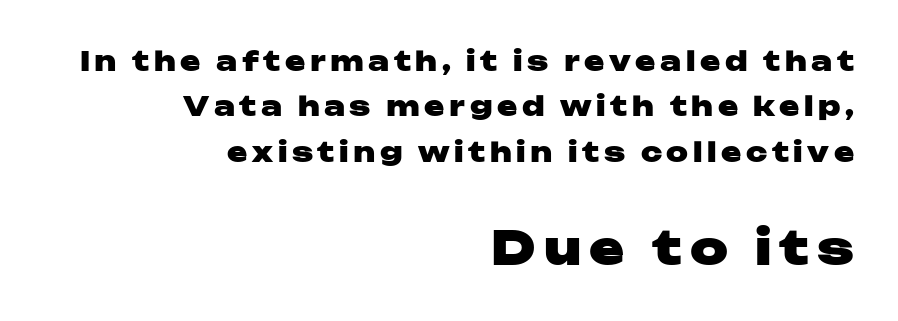
The image shows 47 px heavy, wide sans-serif type, upright; set right-aligned, normal line spacing (1.68x), not underlined; the second (bottom) block is 1.74x larger; low stroke contrast and a medium x-height.
